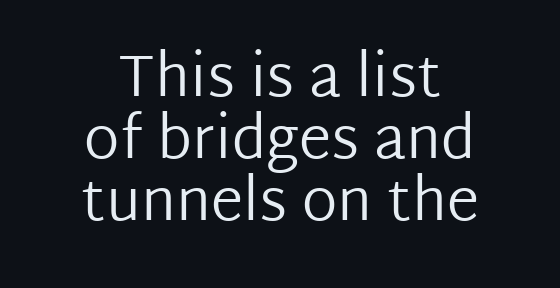
Q: Is the text bold? A: No.
Q: Is the text italic (slanted)? A: No, it is upright.
Q: Is the typeface a serif or a sans-serif typeface? A: Sans-serif.
Q: Is the text underlined? A: No.
Q: How is the paragraph aligned? A: Centered.
Q: Is the spacing between letters normal or unusually wide? A: Normal.
Q: Is the spacing between lines tight, normal or loose? A: Tight.
Q: Width (condensed, normal, or wide)? A: Normal.
Q: Stroke contrast? A: Low.
Q: x-height? A: Medium.
Q: Monospaced? A: No.
